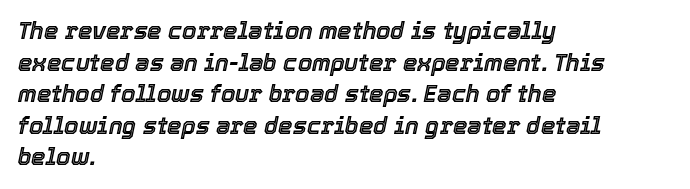
The image shows 23 px text type, italic (leaning right); set left-aligned, normal line spacing (1.37x), normal letter spacing, not underlined.
